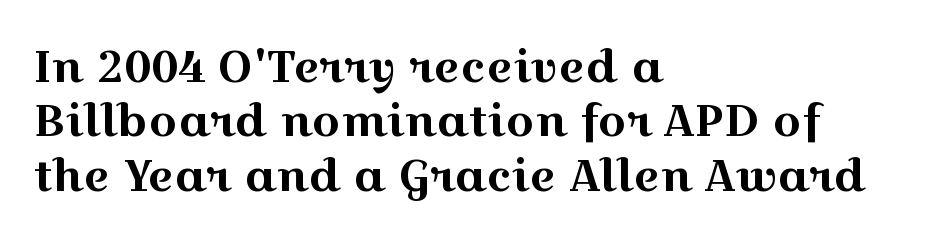
The image shows 45 px wide serif type, upright; set left-aligned, line spacing 1.21x, normal letter spacing, not underlined; a medium x-height.
